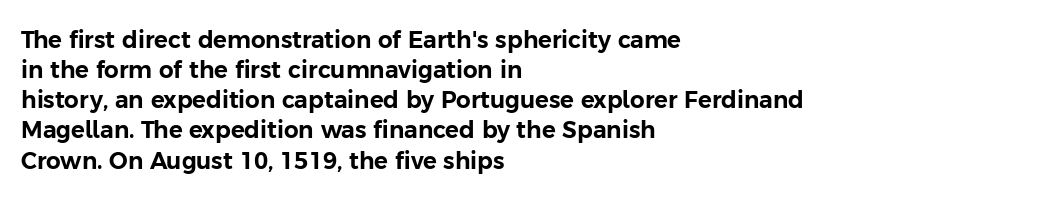
The ragged edge is on the right, which tells us the setting is flush left. What's the leading like? Ordinary, nothing unusual. Posture: straight, roman, zero tilt. The face used here is rendered with its standard letterfit. Letters rest on an invisible, unmarked baseline.
